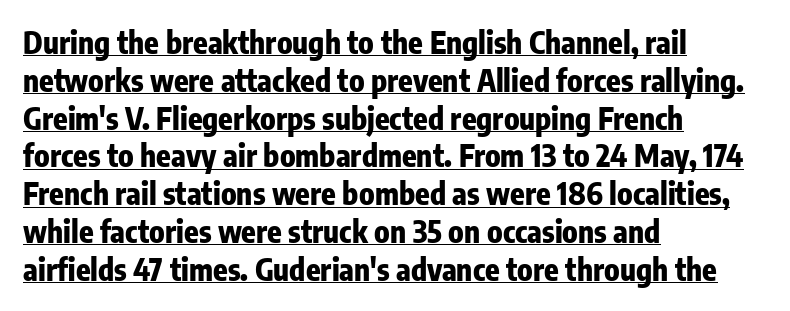
Q: Is the text bold? A: Yes.
Q: Is the text italic (slanted)? A: No, it is upright.
Q: Is the typeface a serif or a sans-serif typeface? A: Sans-serif.
Q: Is the text underlined? A: Yes.
Q: How is the paragraph aligned? A: Left-aligned.
Q: Is the spacing between letters normal or unusually wide? A: Normal.
Q: Is the spacing between lines tight, normal or loose? A: Normal.
Q: Width (condensed, normal, or wide)? A: Condensed.
Q: Stroke contrast? A: Low.
Q: x-height? A: Medium.
Q: Monospaced? A: No.
